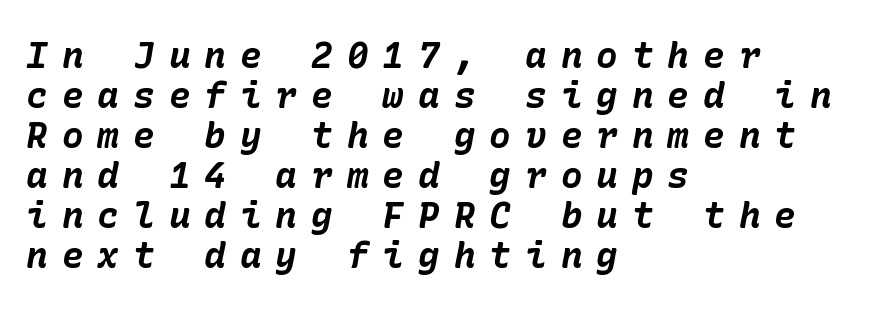
Q: Is the text bold? A: Yes.
Q: Is the text italic (slanted)? A: Yes, it leans right by about 10 degrees.
Q: Is the text underlined? A: No.
Q: How is the paragraph aligned? A: Left-aligned.
Q: Is the spacing between letters normal or unusually wide? A: Unusually wide.
Q: Is the spacing between lines tight, normal or loose? A: Tight.
Q: Width (condensed, normal, or wide)? A: Normal.
Q: Stroke contrast? A: Low.
Q: x-height? A: Medium.
